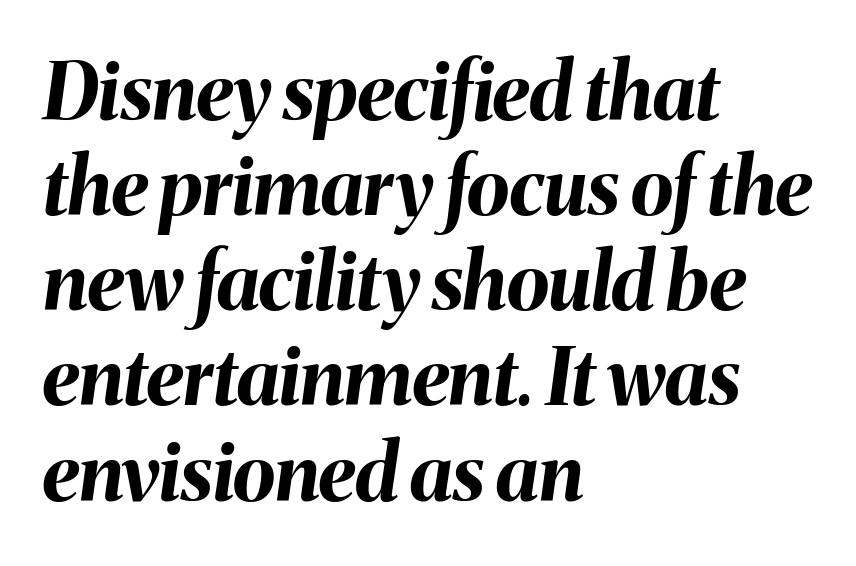
The compositor pushed each line to the left boundary. Note the varied advance widths — an 'i' is clearly narrower than an 'm'. These lines were composed using italics. Bare-footed words on every line. A full-strength bold gives these letters their thick strokes.
